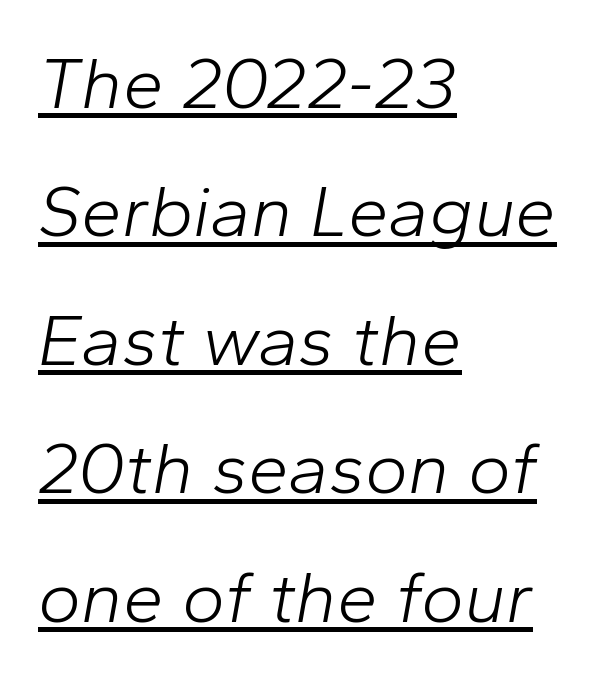
{"italic": "yes", "lean": "right", "slant_degrees": 10, "bold": "no", "weight": "light", "width": "normal", "stroke_contrast": "low", "x_height": "medium", "monospaced": "no", "underline": "yes", "align": "left", "line_spacing_ratio": 1.76, "letter_spacing": "normal", "letter_spacing_em": 0.0, "glyph_px": 73}
